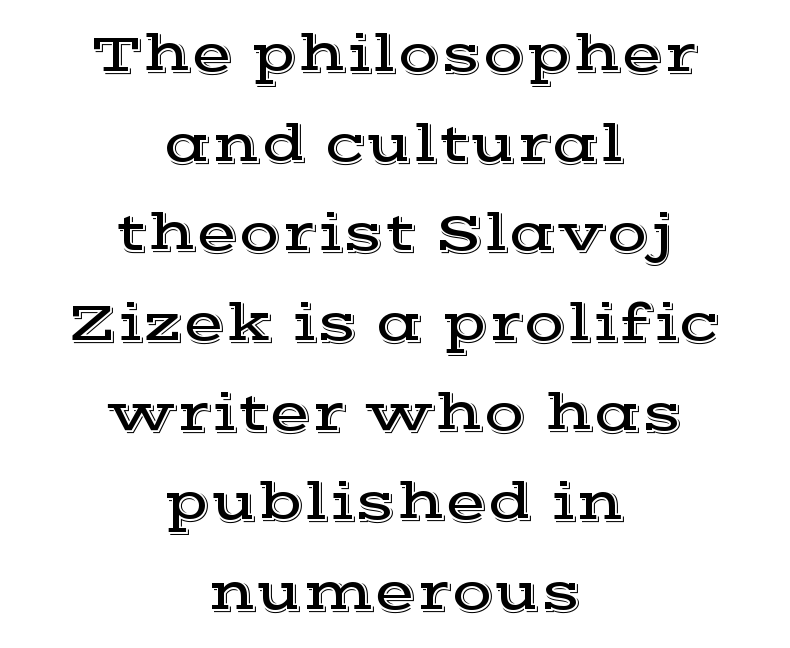
The image shows 55 px wide serif type, upright; set centered, normal line spacing (1.63x), normal letter spacing, not underlined; a medium x-height.
